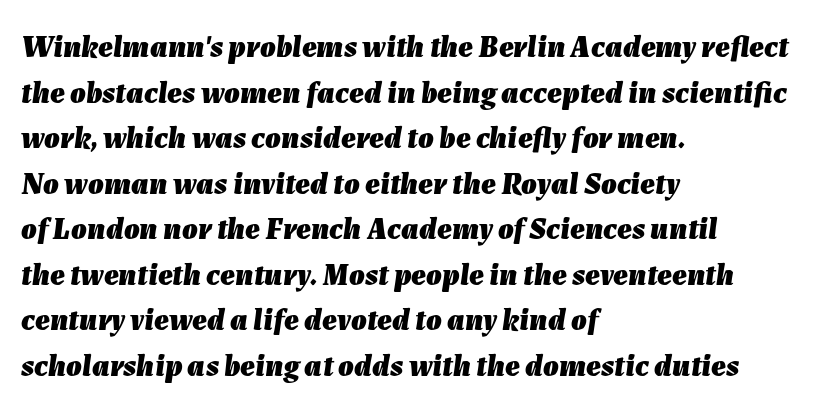
The string is rendered with underlining switched off. Reading down the column, the eye jumps a familiar distance to each next line. The specimen reads as italic at a glance. The compositor pushed each line to the left boundary. Short note: letters normally spaced.
